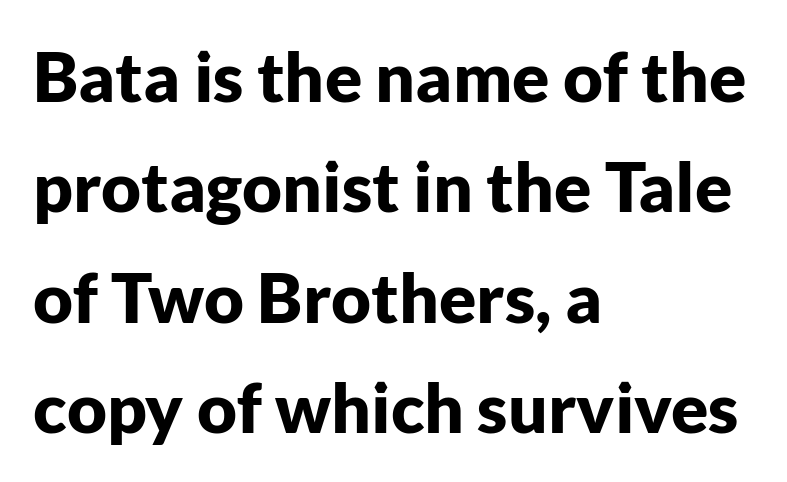
{"serif": "no", "italic": "no", "bold": "yes", "weight": "bold", "width": "normal", "stroke_contrast": "low", "x_height": "medium", "monospaced": "no", "underline": "no", "align": "left", "line_spacing": "normal", "line_spacing_ratio": 1.6, "letter_spacing": "normal", "letter_spacing_em": 0.0, "glyph_px": 69}
